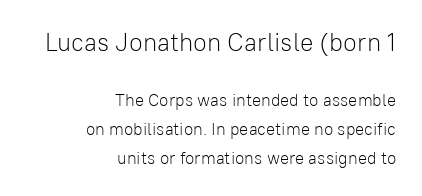
Q: Is the text bold? A: No.
Q: Is the text italic (slanted)? A: No, it is upright.
Q: Is the text underlined? A: No.
Q: How is the paragraph aligned? A: Right-aligned.
Q: Is the spacing between letters normal or unusually wide? A: Normal.
Q: Which block of text is set in a larger size, the first (top) or the second (bottom)? A: The first (top) one.
